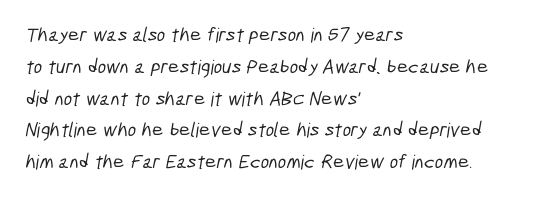
Horizontal alignment here is leftward, the default for most running prose. A typesetter would call this leading conventional body-copy spacing. The space beneath each line is pristine and unruled. This sample uses plain, unmodified letter spacing.
